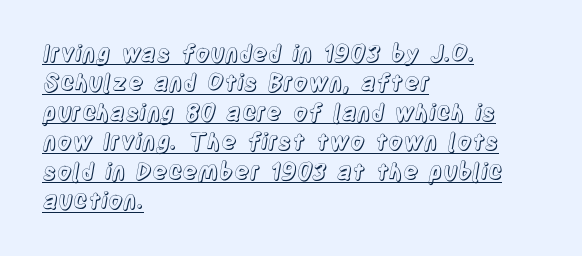
Q: Is the text italic (slanted)? A: Yes.
Q: Is the text underlined? A: Yes.
Q: How is the paragraph aligned? A: Left-aligned.
Q: Is the spacing between letters normal or unusually wide? A: Normal.
Q: Is the spacing between lines tight, normal or loose? A: Normal.
